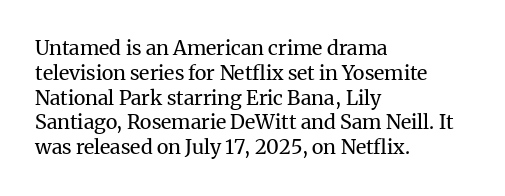
Each stroke keeps to a modest, everyday thickness or less. The type is set solid horizontally, with unmodified tracking. Italic: no, the glyphs are upright roman. In CSS terms this would be text-align: left.
